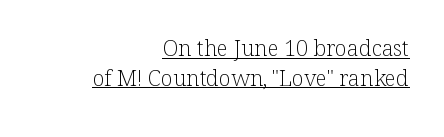
{"italic": "no", "bold": "no", "underline": "yes", "align": "right", "line_spacing": "normal", "line_spacing_ratio": 1.36, "letter_spacing": "normal", "letter_spacing_em": 0.0, "glyph_px": 22}
